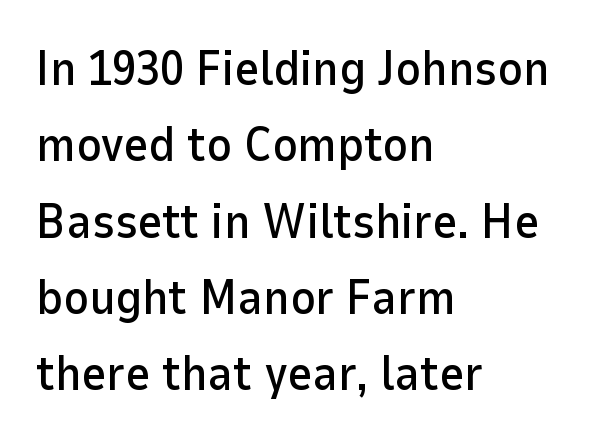
{"serif": "no", "italic": "no", "width": "normal", "stroke_contrast": "low", "x_height": "medium", "monospaced": "no", "underline": "no", "align": "left", "line_spacing": "normal", "line_spacing_ratio": 1.59, "letter_spacing": "normal", "letter_spacing_em": 0.0, "glyph_px": 48}
